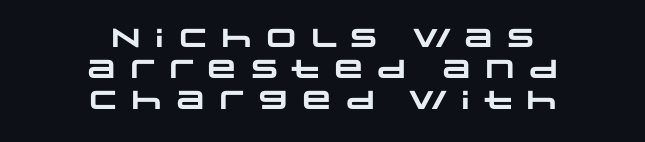
The image shows 26 px bold type; set centered, line spacing 1.2x, not underlined.
